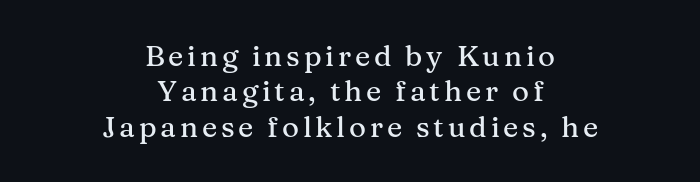
Serifs: yes, visible at the terminals of the letterforms. Caption: multi-line text, centered on the measure. Only glyphs here, with clear space below each row. Proportional: the letters do not fall into vertical columns. No italicization has been applied; the sample stays upright.
